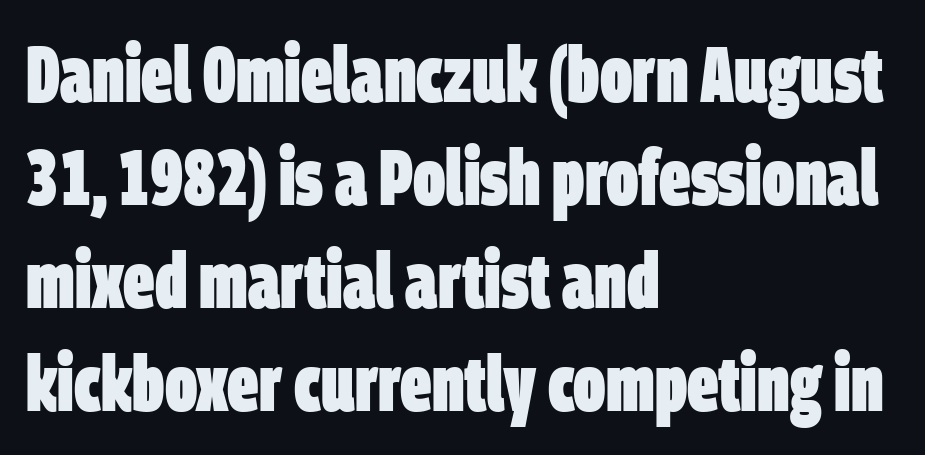
{"serif": "no", "bold": "yes", "weight": "heavy", "width": "condensed", "stroke_contrast": "low", "x_height": "large", "monospaced": "no", "underline": "no", "align": "left", "line_spacing": "normal", "line_spacing_ratio": 1.32, "letter_spacing": "normal", "letter_spacing_em": 0.0, "glyph_px": 78}
